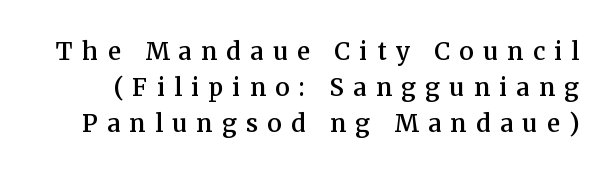
The image shows 24 px text type, upright; set normal line spacing (1.51x), unusually wide letter spacing (+0.39 em), not underlined.
